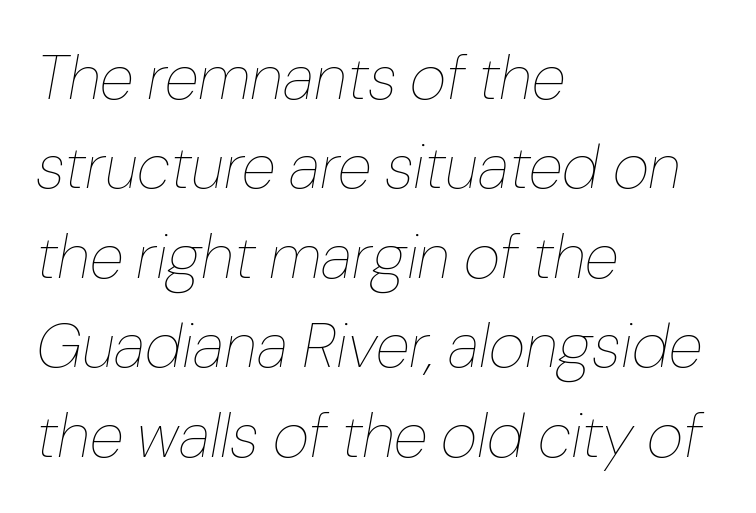
The image shows 63 px thin type, italic (leaning right); set left-aligned, normal line spacing (1.42x), normal letter spacing, not underlined; low stroke contrast and a medium x-height.
